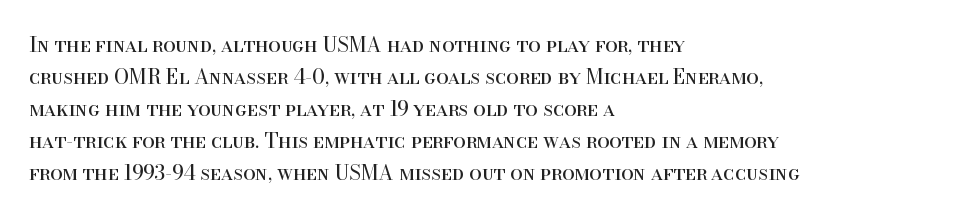
The image shows 20 px text type, upright; set left-aligned, normal line spacing (1.6x), normal letter spacing, not underlined.
